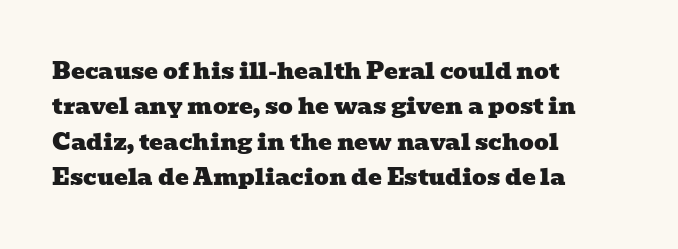
The image shows 23 px text type; set left-aligned, normal line spacing (1.54x), normal letter spacing, not underlined.
